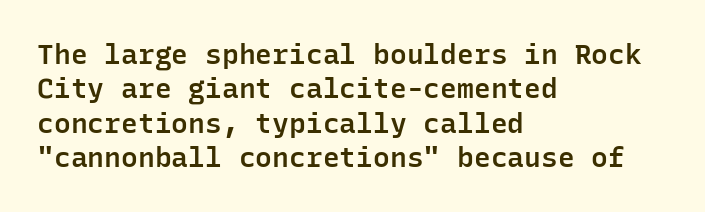
{"serif": "no", "italic": "no", "bold": "semi", "weight": "semibold", "width": "normal", "stroke_contrast": "low", "x_height": "medium", "monospaced": "yes", "underline": "no", "align": "left", "line_spacing_ratio": 1.23, "letter_spacing": "normal", "letter_spacing_em": 0.0, "glyph_px": 28}
